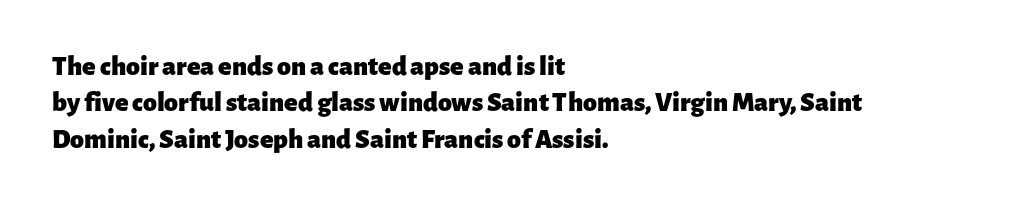
Q: Is the text bold? A: Yes.
Q: Is the text italic (slanted)? A: No, it is upright.
Q: Is the typeface a serif or a sans-serif typeface? A: Sans-serif.
Q: Is the text underlined? A: No.
Q: How is the paragraph aligned? A: Left-aligned.
Q: Is the spacing between letters normal or unusually wide? A: Normal.
Q: Is the spacing between lines tight, normal or loose? A: Normal.
Q: Width (condensed, normal, or wide)? A: Normal.
Q: Stroke contrast? A: Low.
Q: x-height? A: Medium.
Q: Monospaced? A: No.
